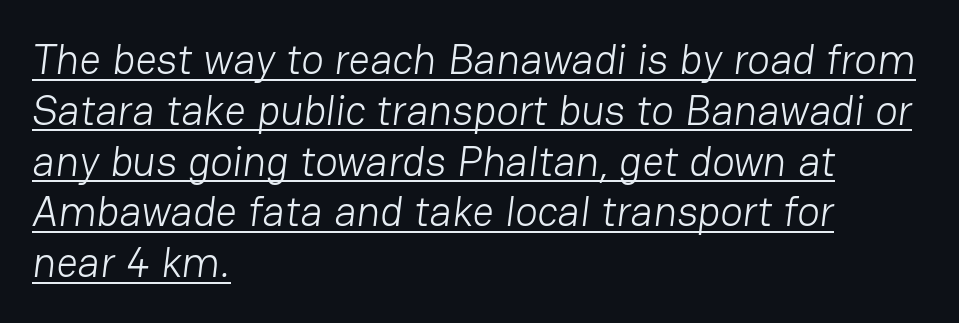
{"serif": "no", "bold": "no", "weight": "light", "width": "normal", "stroke_contrast": "low", "x_height": "medium", "monospaced": "no", "underline": "yes", "align": "left", "line_spacing_ratio": 1.21, "letter_spacing": "normal", "letter_spacing_em": 0.0, "glyph_px": 42}
